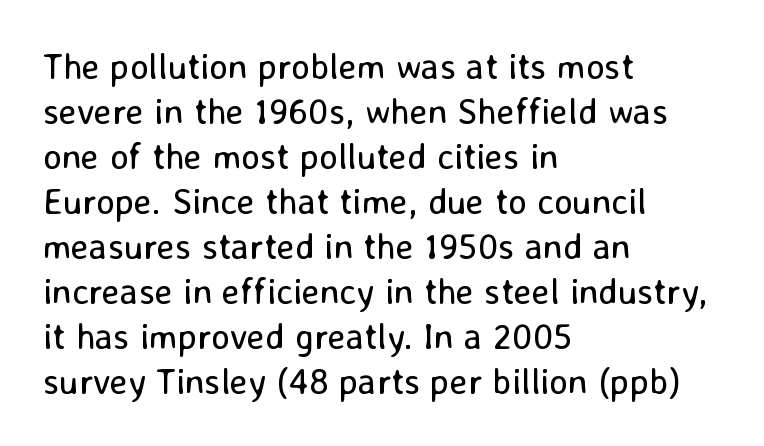
Q: Is the text bold? A: No.
Q: Is the text italic (slanted)? A: No, it is upright.
Q: Is the typeface a serif or a sans-serif typeface? A: Sans-serif.
Q: Is the text underlined? A: No.
Q: How is the paragraph aligned? A: Left-aligned.
Q: Is the spacing between letters normal or unusually wide? A: Normal.
Q: Is the spacing between lines tight, normal or loose? A: Normal.
Q: Width (condensed, normal, or wide)? A: Normal.
Q: Stroke contrast? A: Low.
Q: x-height? A: Medium.
Q: Monospaced? A: No.
